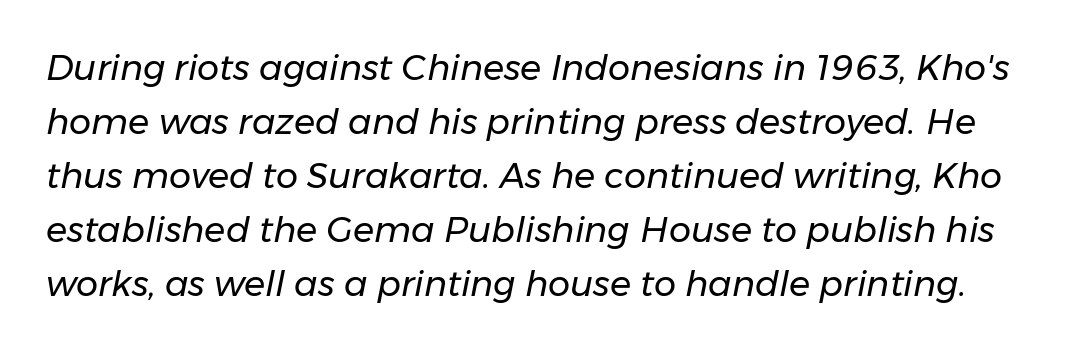
Q: Is the text bold? A: No.
Q: Is the text italic (slanted)? A: Yes, it leans right by about 11 degrees.
Q: Is the text underlined? A: No.
Q: Is the spacing between letters normal or unusually wide? A: Normal.
Q: Is the spacing between lines tight, normal or loose? A: Normal.
Q: Width (condensed, normal, or wide)? A: Normal.
Q: Stroke contrast? A: Low.
Q: x-height? A: Medium.
Q: Monospaced? A: No.
